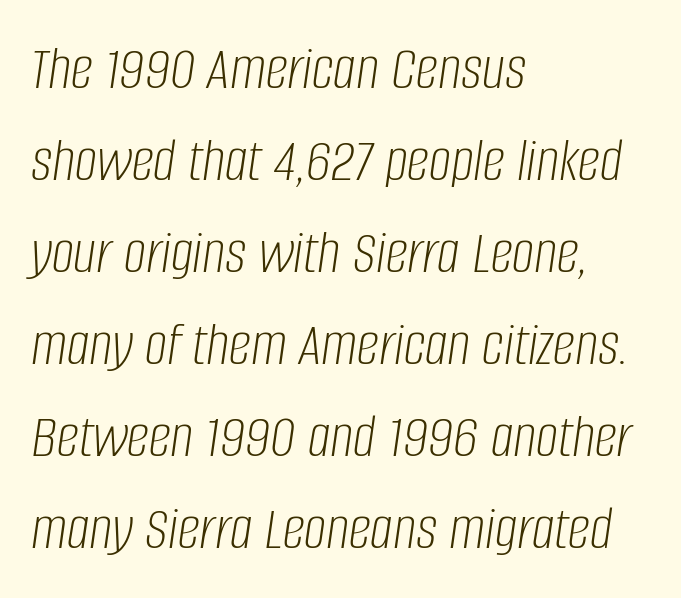
The image shows 63 px light, condensed type, italic (leaning right); set left-aligned, normal line spacing (1.46x), normal letter spacing, not underlined; low stroke contrast and a large x-height.
